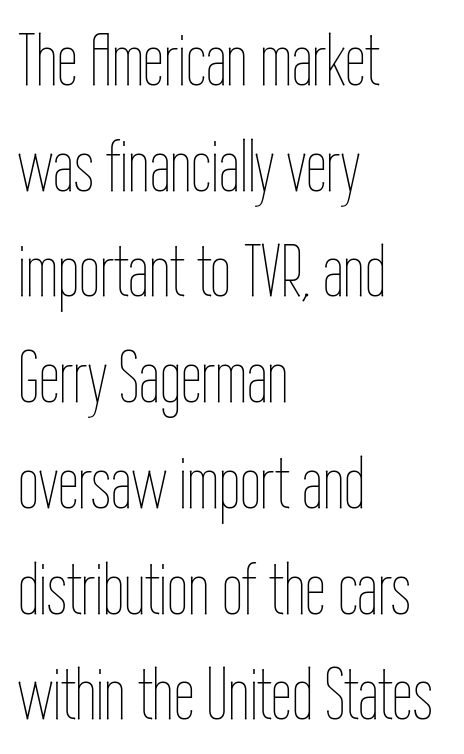
The baseline area is clear. Letter spacing: default. Leading: standard. No extra ink here — the face is not bold.
